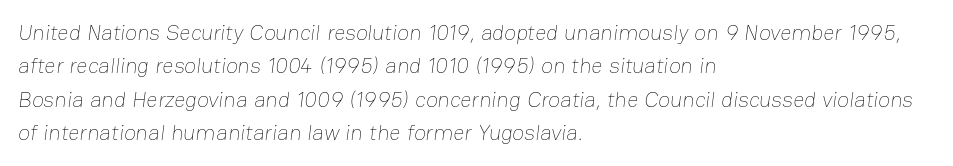
{"bold": "no", "underline": "no", "align": "left", "line_spacing": "normal", "line_spacing_ratio": 1.52, "letter_spacing": "normal", "letter_spacing_em": 0.0, "glyph_px": 22}
